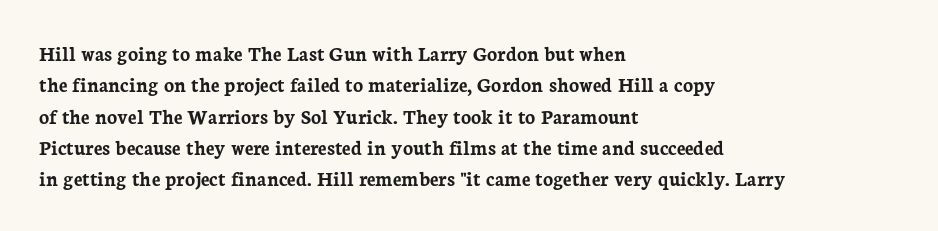
{"italic": "no", "bold": "yes", "underline": "no", "align": "left", "line_spacing": "normal", "line_spacing_ratio": 1.49, "letter_spacing": "normal", "letter_spacing_em": 0.0, "glyph_px": 21}
